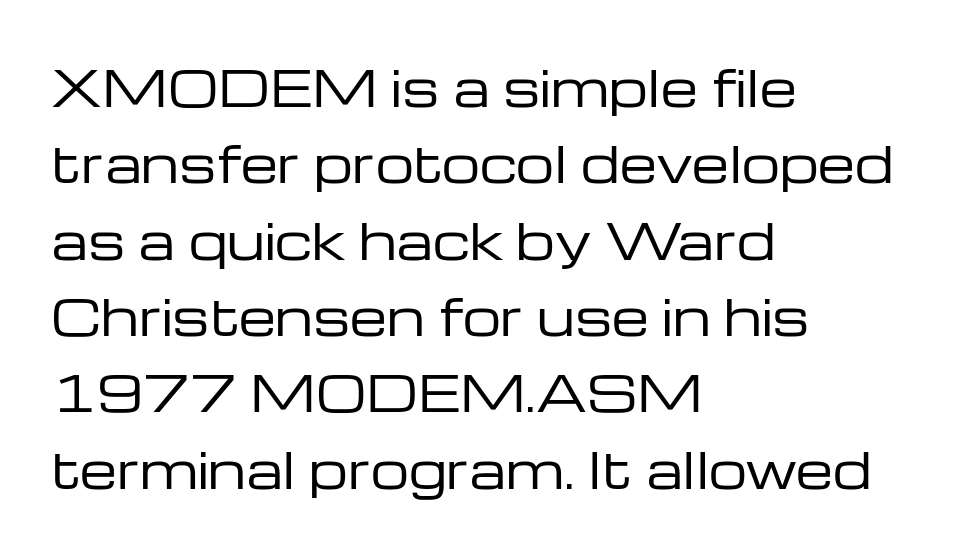
The image shows 48 px regular-weight, wide sans-serif type, upright; set left-aligned, normal line spacing (1.59x), normal letter spacing, not underlined; low stroke contrast and a medium x-height.
